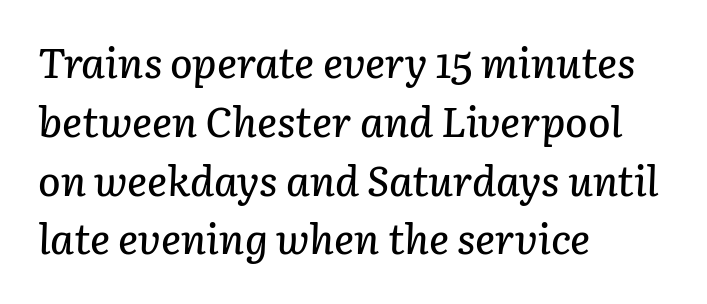
The image shows 42 px text type, italic (leaning right); set left-aligned, normal line spacing (1.4x), normal letter spacing, not underlined; low stroke contrast and a medium x-height.
